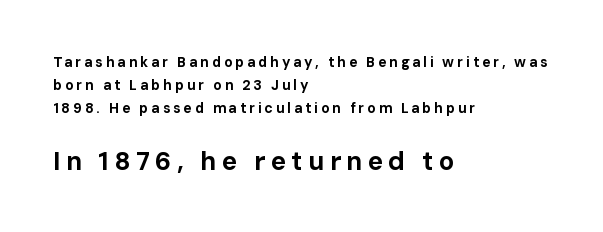
{"italic": "no", "bold": "yes", "underline": "no", "align": "left", "line_spacing": "normal", "line_spacing_ratio": 1.66, "letter_spacing": "wide", "letter_spacing_em": 0.2, "larger_block": "second", "size_ratio": 1.86, "glyph_px": 26}
